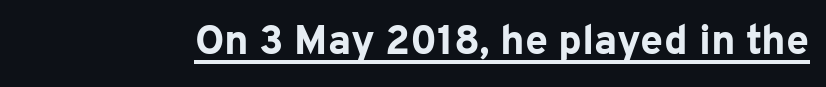
{"serif": "no", "italic": "no", "bold": "yes", "weight": "bold", "width": "normal", "stroke_contrast": "low", "x_height": "medium", "monospaced": "no", "underline": "yes", "letter_spacing": "normal", "letter_spacing_em": 0.0, "glyph_px": 41}
